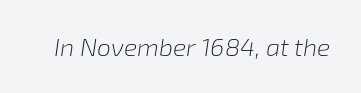
Stroke mass is kept to a normal reading level or below. Nothing unusual about the tracking: characters are spaced as the font intends. The lettering tilts uniformly, giving the passage an italic look. The specimen omits any rule beneath the text block's lines.
